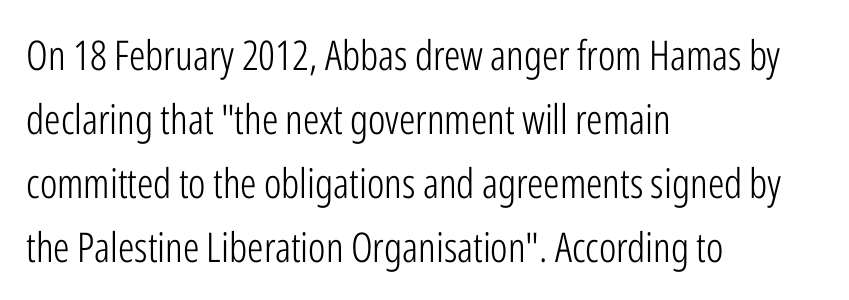
A classic flush-left, rag-right setting is used for this passage. The type family on display is of the sans-serif kind. Proportional: the letters do not fall into vertical columns. The specimen reads as upright at a glance. Type without underlining.
